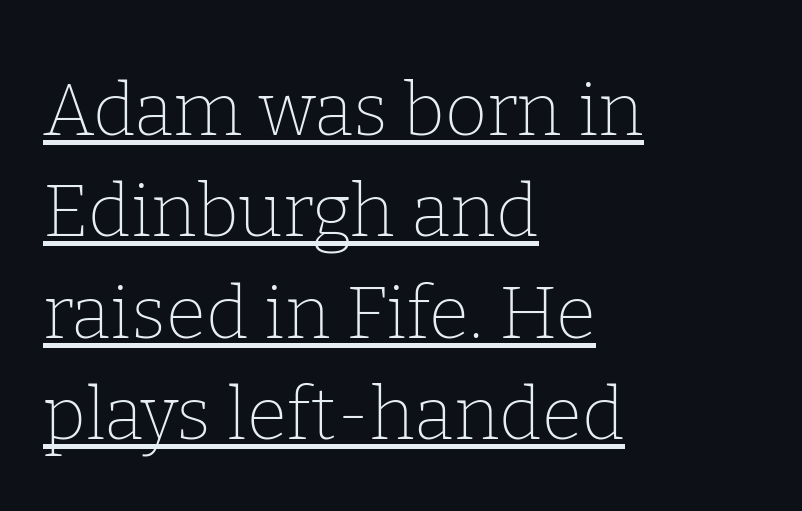
Has an underline been added? It has. Type style note: has serifs. This rendering uses left alignment, leaving the right contour irregular. Between one letter and the next there's only the usual sliver of space. The typesetting does not lean heavy: it is not bold.
